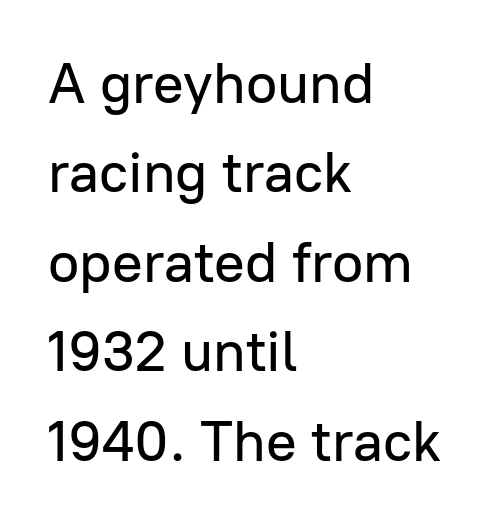
The image shows 57 px sans-serif type, upright; set left-aligned, normal line spacing (1.57x), normal letter spacing, not underlined; low stroke contrast and a medium x-height.
